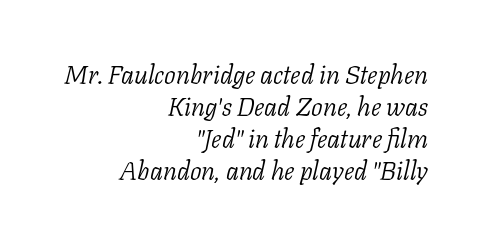
Compared with typical body copy, the letter spacing here is the same. Unbolded letterforms with no extra heft. These lines were composed using italics. Descenders hang freely into open space. Teacher's note: observe the even right margin — that is flush-right alignment.
